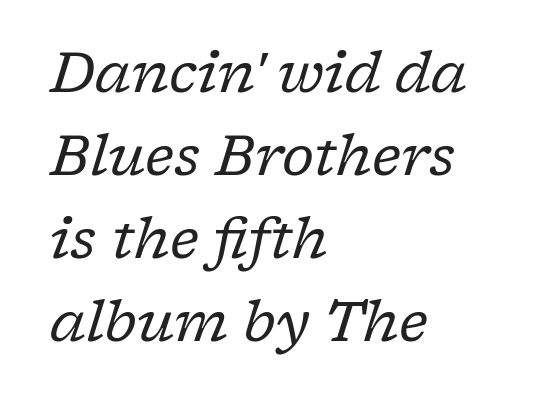
You could not count columns in this text — the font is proportionally spaced. Stem width sits at or under what a default text font uses. An italicized treatment has been applied to the whole sample. Whoever set this chose a conventional vertical rhythm. This rendering leaves character spacing at its baseline value.
